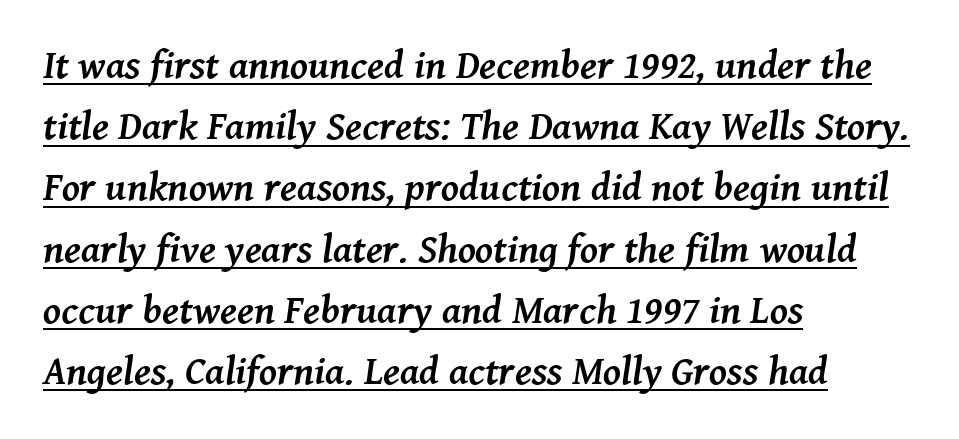
{"serif": "yes", "italic": "yes", "lean": "right", "slant_degrees": 8, "bold": "yes", "weight": "semibold", "width": "normal", "stroke_contrast": "medium", "x_height": "medium", "monospaced": "no", "underline": "yes", "align": "left", "line_spacing": "normal", "line_spacing_ratio": 1.53, "letter_spacing": "normal", "letter_spacing_em": 0.0, "glyph_px": 40}
